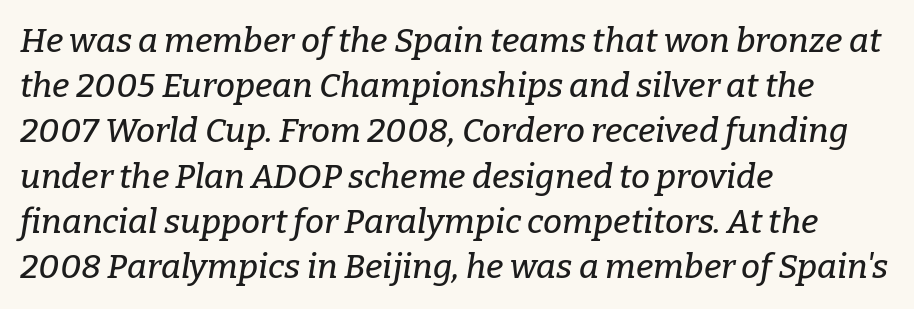
Q: Is the text italic (slanted)? A: Yes, it leans right by about 9 degrees.
Q: Is the typeface a serif or a sans-serif typeface? A: Serif.
Q: Is the text underlined? A: No.
Q: How is the paragraph aligned? A: Left-aligned.
Q: Is the spacing between letters normal or unusually wide? A: Normal.
Q: Is the spacing between lines tight, normal or loose? A: Normal.
Q: Width (condensed, normal, or wide)? A: Normal.
Q: Stroke contrast? A: Low.
Q: x-height? A: Medium.
Q: Monospaced? A: No.
